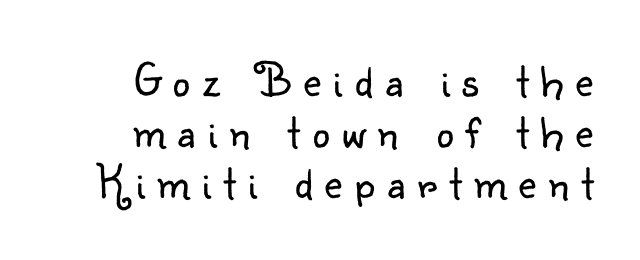
The passage shown has open, widely tracked lettering throughout. The ragged edge is on the left, which tells us the setting is flush right. No extra ink here — the face is not bold. The rendering uses natural spacing where letterforms have individual widths. Leading: reduced. I'd call this a sans setting — the letters go barefoot.
